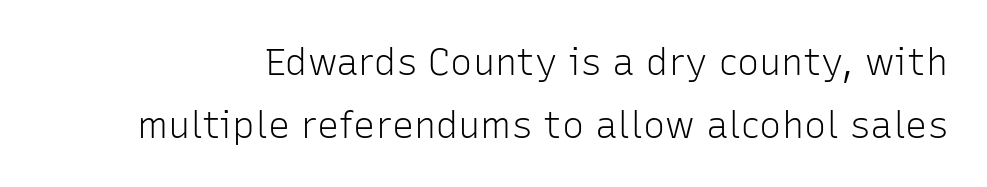
The image shows 37 px light sans-serif type, upright; set normal line spacing (1.69x), normal letter spacing, not underlined; low stroke contrast and a medium x-height.
